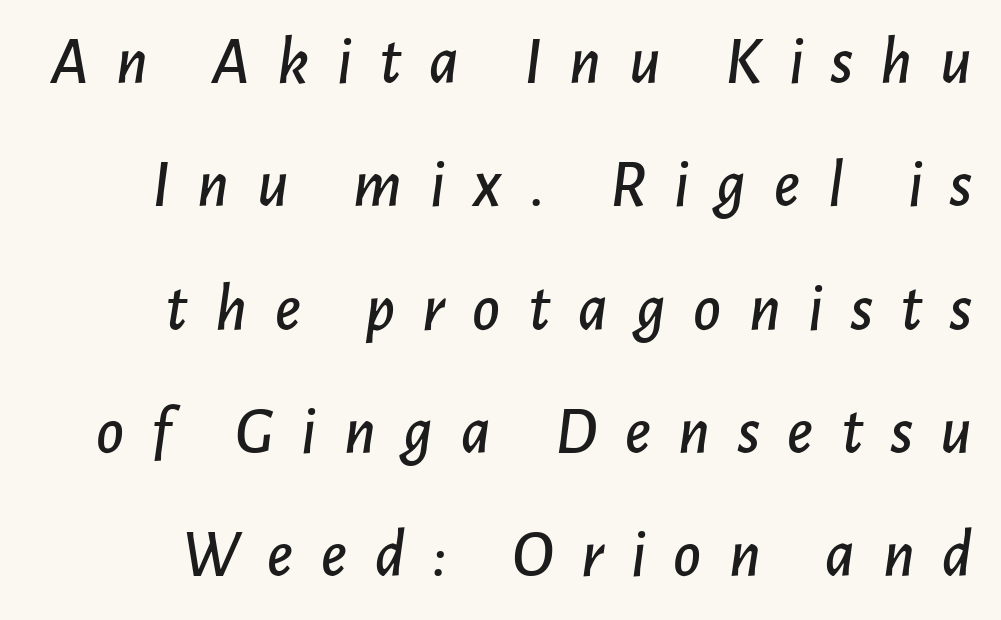
{"italic": "yes", "lean": "right", "slant_degrees": 7, "width": "normal", "stroke_contrast": "low", "x_height": "medium", "monospaced": "no", "underline": "no", "line_spacing_ratio": 1.84, "letter_spacing": "wide", "letter_spacing_em": 0.41, "glyph_px": 67}
